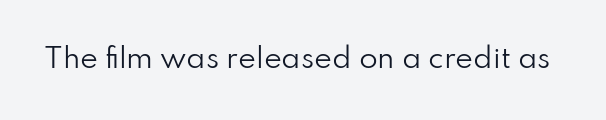
Has an underline been added? It has not. The type is set solid horizontally, with unmodified tracking. The characters are drawn with everyday or finer stroke widths. Every character sits straight up, as roman type does.
